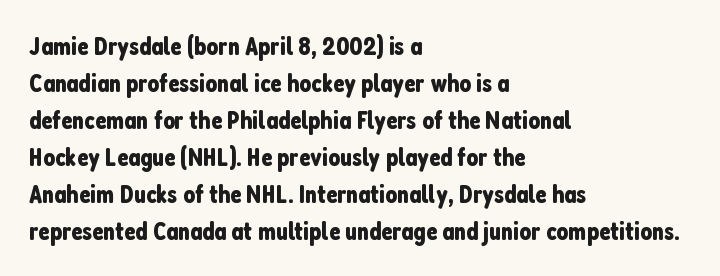
Inter-character spacing is left at the font's built-in metrics. Bare-footed words on every line. Every stem runs plumb, perpendicular to the baseline. Line spacing here is normal. Every row of glyphs begins at an identical x-position on the left.
